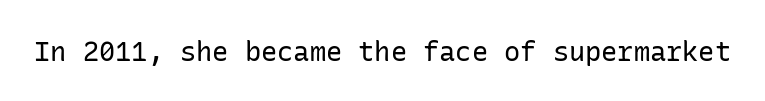
The image shows 27 px text type, upright; set normal letter spacing, not underlined.
